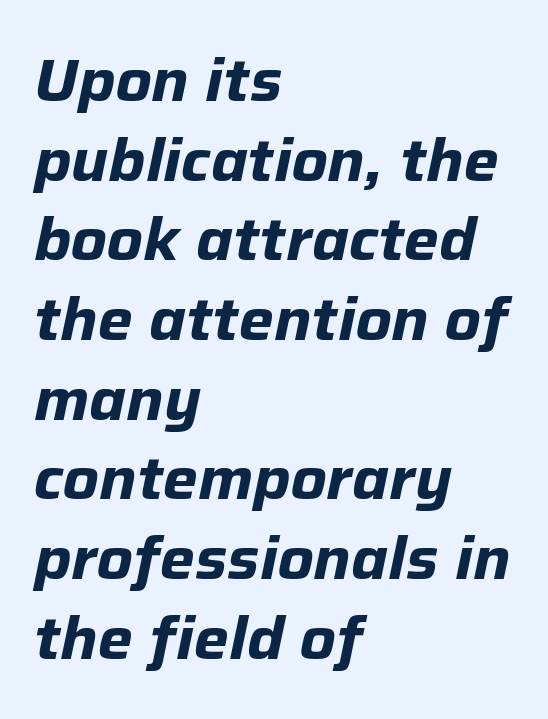
{"italic": "yes", "lean": "right", "slant_degrees": 12, "bold": "yes", "weight": "bold", "width": "normal", "stroke_contrast": "low", "x_height": "medium", "monospaced": "no", "underline": "no", "align": "left", "line_spacing": "normal", "line_spacing_ratio": 1.35, "letter_spacing": "normal", "letter_spacing_em": 0.0, "glyph_px": 59}
